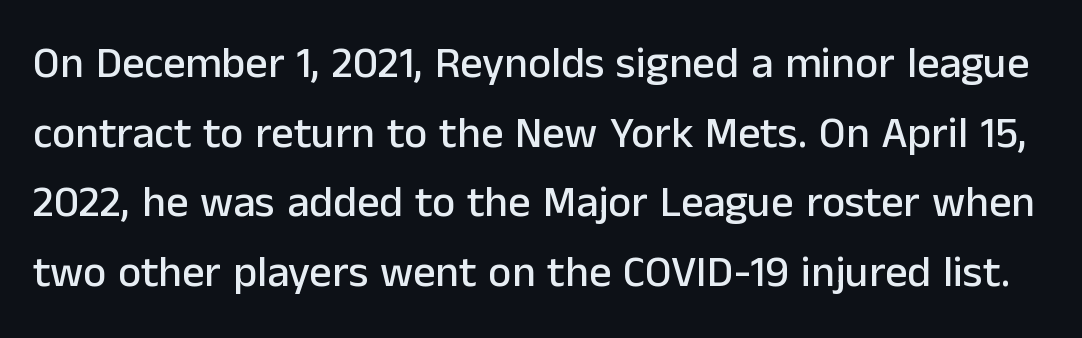
Q: Is the text italic (slanted)? A: No, it is upright.
Q: Is the typeface a serif or a sans-serif typeface? A: Sans-serif.
Q: Is the text underlined? A: No.
Q: Is the spacing between letters normal or unusually wide? A: Normal.
Q: Is the spacing between lines tight, normal or loose? A: Normal.
Q: Width (condensed, normal, or wide)? A: Normal.
Q: Stroke contrast? A: Low.
Q: x-height? A: Medium.
Q: Monospaced? A: No.
